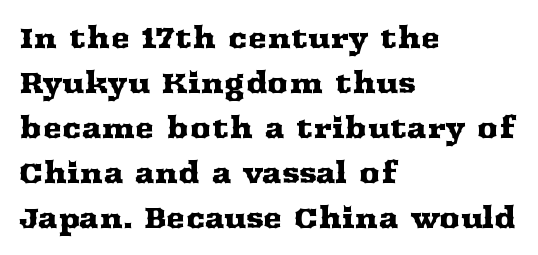
Character widths vary here, with narrow letters taking less room than wide ones. Horizontally, the lines are justified to the leading edge only. Beneath every word, the page is bare. I'd call this a serif setting — the letters wear small feet.
